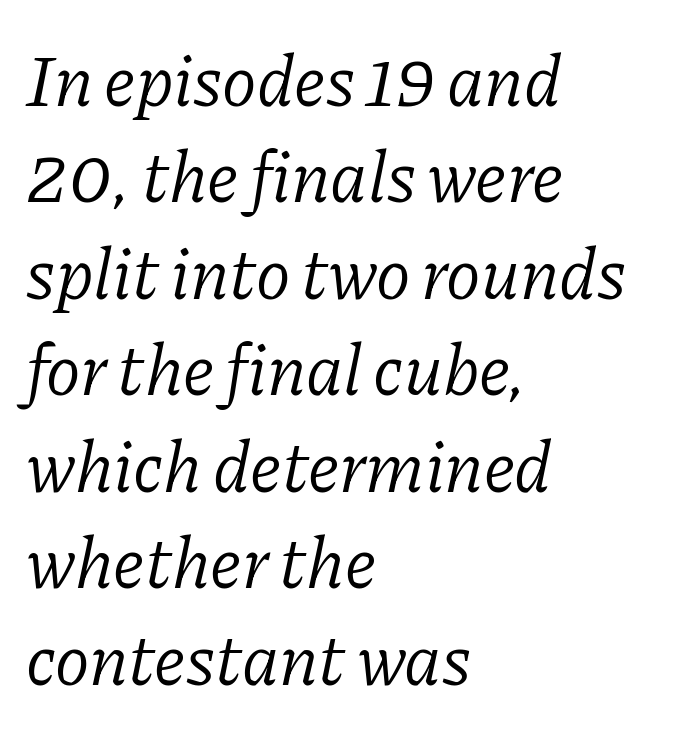
The image shows 72 px light serif type, italic (leaning right); set left-aligned, normal line spacing (1.34x), normal letter spacing, not underlined; low stroke contrast and a medium x-height.
